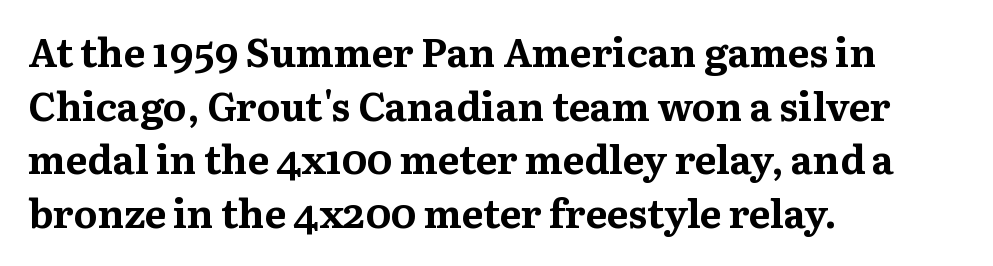
{"serif": "yes", "italic": "no", "bold": "yes", "weight": "bold", "width": "normal", "stroke_contrast": "medium", "x_height": "medium", "monospaced": "no", "underline": "no", "align": "left", "line_spacing": "normal", "line_spacing_ratio": 1.34, "letter_spacing": "normal", "letter_spacing_em": 0.0, "glyph_px": 40}
